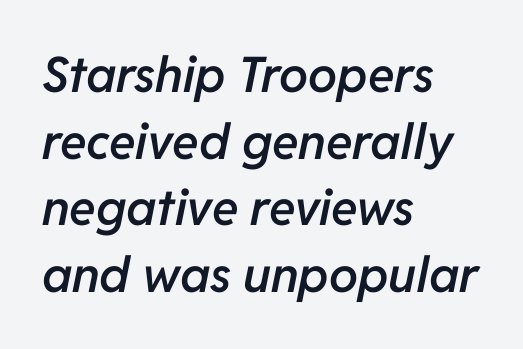
Q: Is the text bold? A: Semi-bold.
Q: Is the text italic (slanted)? A: Yes, it leans right by about 11 degrees.
Q: Is the text underlined? A: No.
Q: How is the paragraph aligned? A: Left-aligned.
Q: Is the spacing between letters normal or unusually wide? A: Normal.
Q: Is the spacing between lines tight, normal or loose? A: Normal.
Q: Width (condensed, normal, or wide)? A: Normal.
Q: Stroke contrast? A: Low.
Q: x-height? A: Medium.
Q: Monospaced? A: No.
